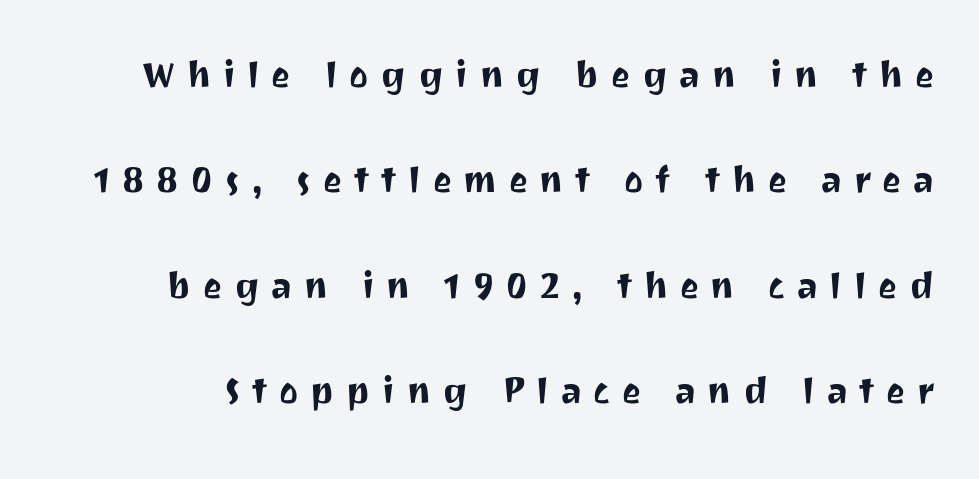
{"serif": "no", "italic": "no", "width": "normal", "stroke_contrast": "medium", "x_height": "medium", "monospaced": "no", "underline": "no", "line_spacing": "loose", "line_spacing_ratio": 2.34, "letter_spacing": "wide", "letter_spacing_em": 0.26, "glyph_px": 45}
